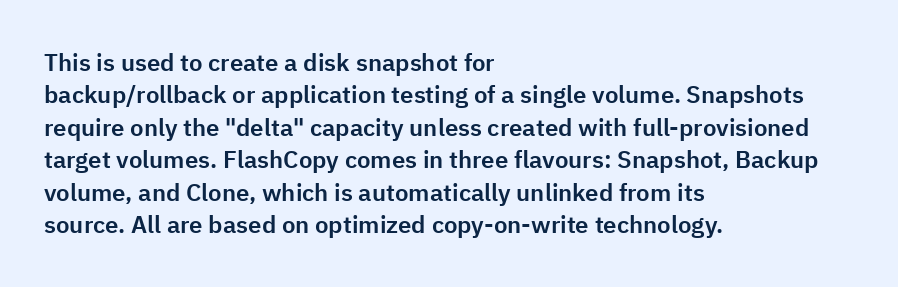
{"italic": "no", "underline": "no", "align": "left", "line_spacing": "normal", "line_spacing_ratio": 1.35, "letter_spacing": "normal", "letter_spacing_em": 0.0, "glyph_px": 24}
